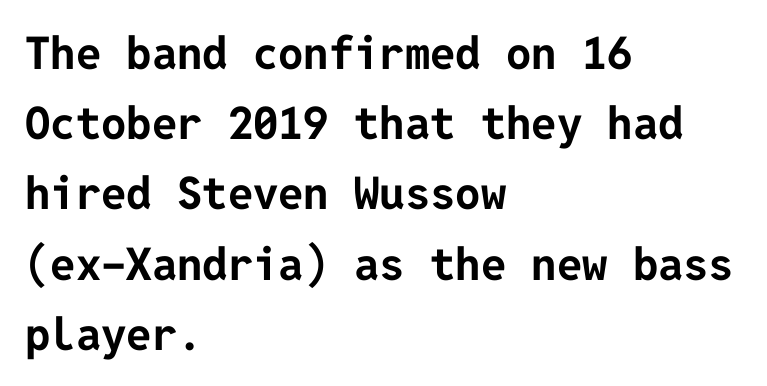
The image shows 45 px bold sans-serif type, upright; set left-aligned, normal line spacing (1.56x), normal letter spacing, not underlined; low stroke contrast and a medium x-height.
